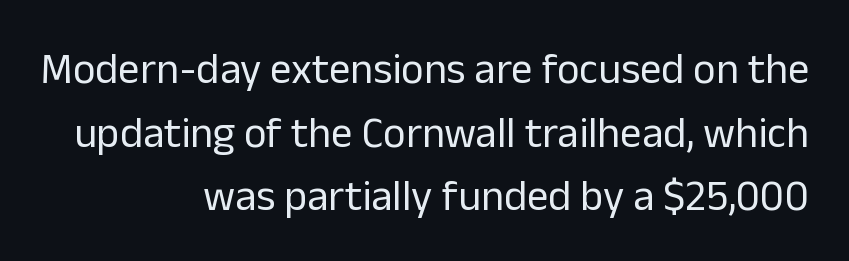
This reads as an unemphasized weight, regular at the heaviest. The rendering keeps characters at their native spacing. These lines stack with their right ends in a neat column. Examine the stroke ends and you'll find no serifs.
